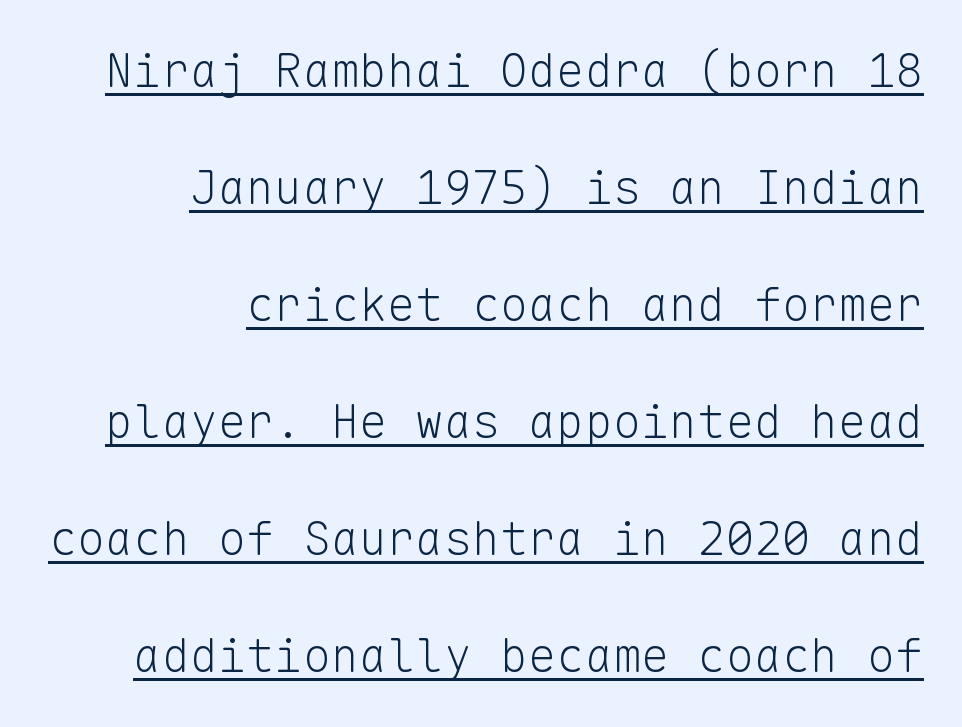
Q: Is the text bold? A: No.
Q: Is the text italic (slanted)? A: No, it is upright.
Q: Is the typeface a serif or a sans-serif typeface? A: Sans-serif.
Q: Is the text underlined? A: Yes.
Q: How is the paragraph aligned? A: Right-aligned.
Q: Is the spacing between letters normal or unusually wide? A: Normal.
Q: Is the spacing between lines tight, normal or loose? A: Loose.
Q: Width (condensed, normal, or wide)? A: Normal.
Q: Stroke contrast? A: Low.
Q: x-height? A: Medium.
Q: Monospaced? A: Yes.
